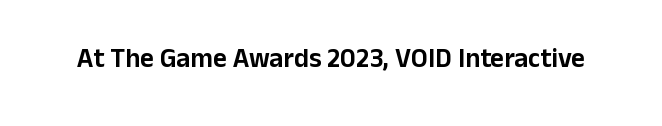
Q: Is the text italic (slanted)? A: No, it is upright.
Q: Is the text underlined? A: No.
Q: Is the spacing between letters normal or unusually wide? A: Normal.
